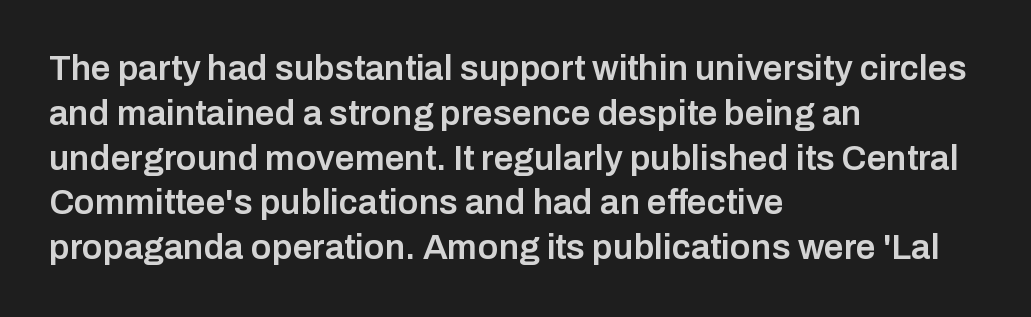
{"serif": "no", "italic": "no", "bold": "semi", "weight": "semibold", "width": "normal", "stroke_contrast": "low", "x_height": "medium", "monospaced": "no", "underline": "no", "align": "left", "line_spacing": "normal", "line_spacing_ratio": 1.28, "letter_spacing": "normal", "letter_spacing_em": 0.0, "glyph_px": 35}
